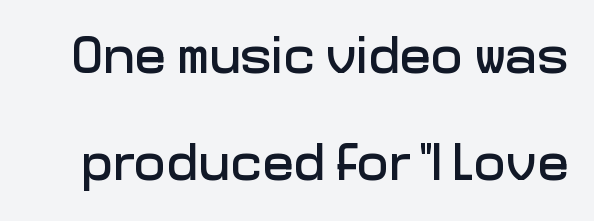
The image shows 53 px sans-serif type, upright; set loose line spacing (2.01x), normal letter spacing, not underlined; low stroke contrast and a medium x-height.
